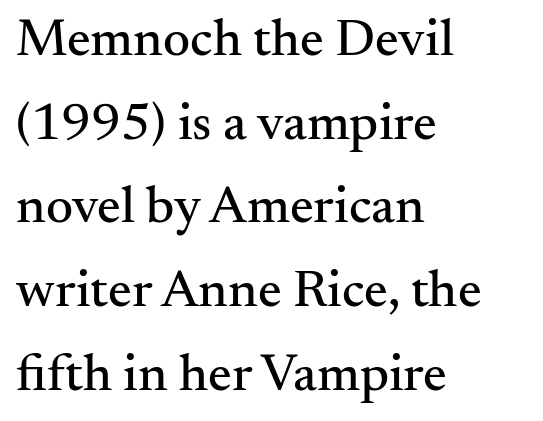
{"serif": "yes", "italic": "no", "width": "normal", "stroke_contrast": "medium", "x_height": "small", "monospaced": "no", "underline": "no", "align": "left", "line_spacing": "normal", "line_spacing_ratio": 1.58, "letter_spacing": "normal", "letter_spacing_em": 0.0, "glyph_px": 53}
